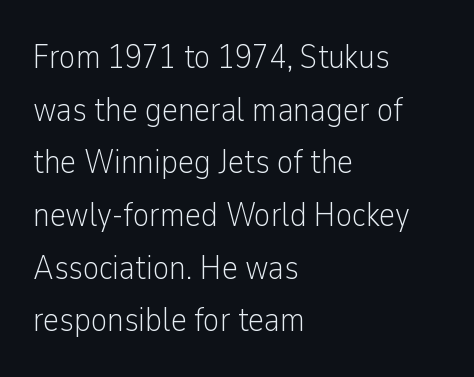
Q: Is the text bold? A: No.
Q: Is the text italic (slanted)? A: No, it is upright.
Q: Is the typeface a serif or a sans-serif typeface? A: Sans-serif.
Q: Is the text underlined? A: No.
Q: How is the paragraph aligned? A: Left-aligned.
Q: Is the spacing between letters normal or unusually wide? A: Normal.
Q: Is the spacing between lines tight, normal or loose? A: Normal.
Q: Width (condensed, normal, or wide)? A: Condensed.
Q: Stroke contrast? A: Low.
Q: x-height? A: Medium.
Q: Monospaced? A: No.
